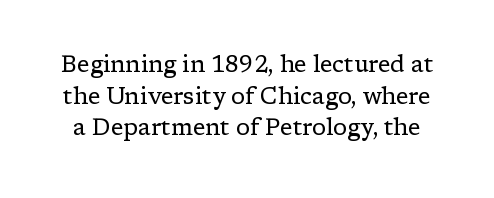
Stroke mass is kept to a normal reading level or below. Underline: absent. Letter spacing: default. Ordinary non-slanted type is in use. Reading down the column, the eye jumps a familiar distance to each next line.
